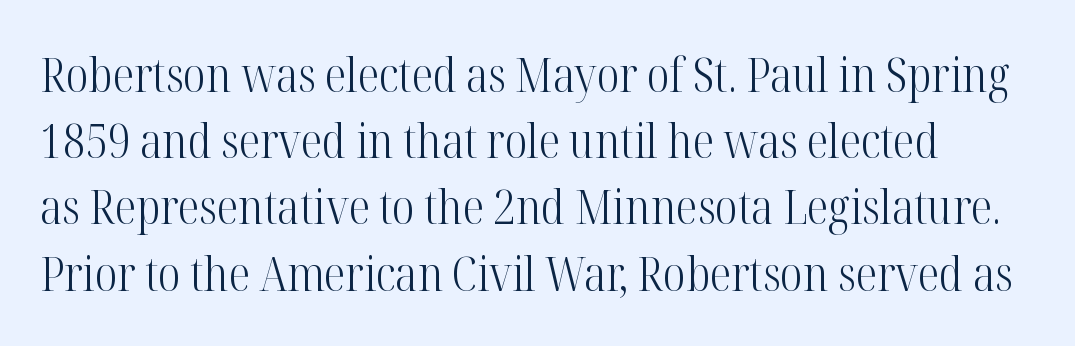
{"serif": "yes", "italic": "no", "bold": "no", "weight": "light", "width": "condensed", "stroke_contrast": "high", "x_height": "medium", "monospaced": "no", "underline": "no", "line_spacing": "normal", "line_spacing_ratio": 1.38, "letter_spacing": "normal", "letter_spacing_em": 0.0, "glyph_px": 48}
